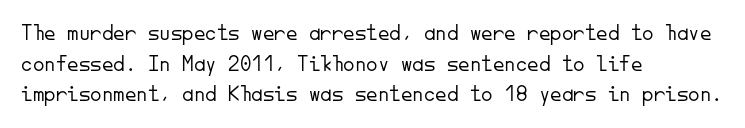
{"italic": "no", "bold": "no", "underline": "no", "align": "left", "line_spacing": "normal", "line_spacing_ratio": 1.33, "letter_spacing": "normal", "letter_spacing_em": 0.0, "glyph_px": 23}
